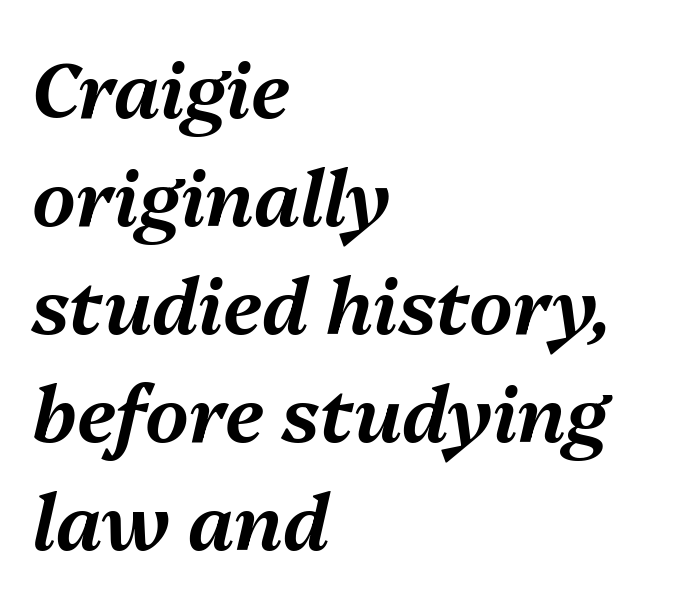
Q: Is the text italic (slanted)? A: Yes, it leans right by about 13 degrees.
Q: Is the text underlined? A: No.
Q: How is the paragraph aligned? A: Left-aligned.
Q: Is the spacing between letters normal or unusually wide? A: Normal.
Q: Is the spacing between lines tight, normal or loose? A: Normal.
Q: Width (condensed, normal, or wide)? A: Normal.
Q: Stroke contrast? A: Medium.
Q: x-height? A: Medium.
Q: Monospaced? A: No.
